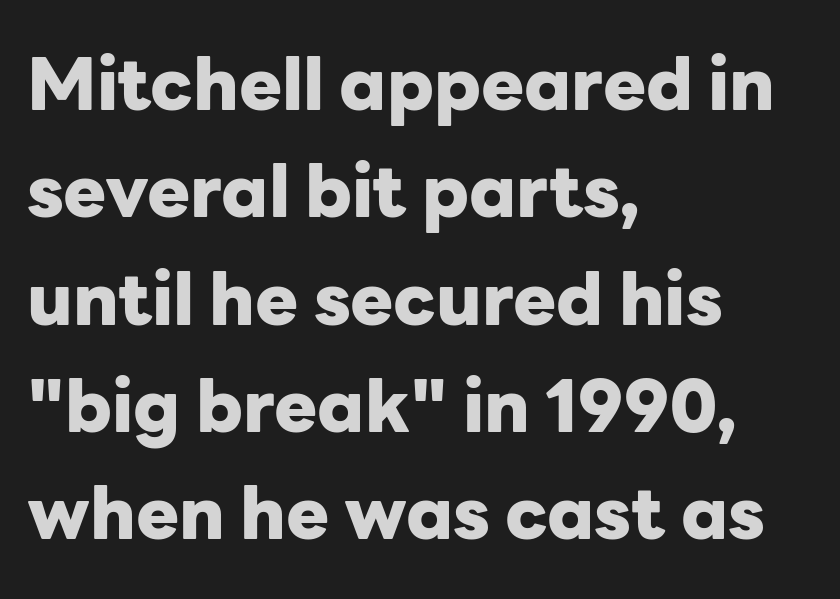
{"serif": "no", "italic": "no", "bold": "yes", "weight": "heavy", "width": "normal", "stroke_contrast": "low", "x_height": "medium", "monospaced": "no", "underline": "no", "align": "left", "line_spacing": "normal", "line_spacing_ratio": 1.49, "letter_spacing": "normal", "letter_spacing_em": 0.0, "glyph_px": 72}
